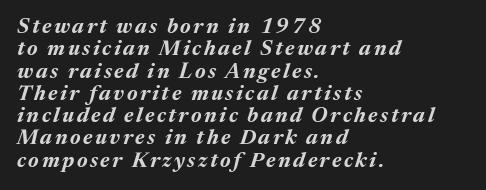
{"italic": "yes", "lean": "right", "slant_degrees": 17, "bold": "yes", "underline": "no", "align": "left", "line_spacing": "tight", "line_spacing_ratio": 1.06, "glyph_px": 21}
